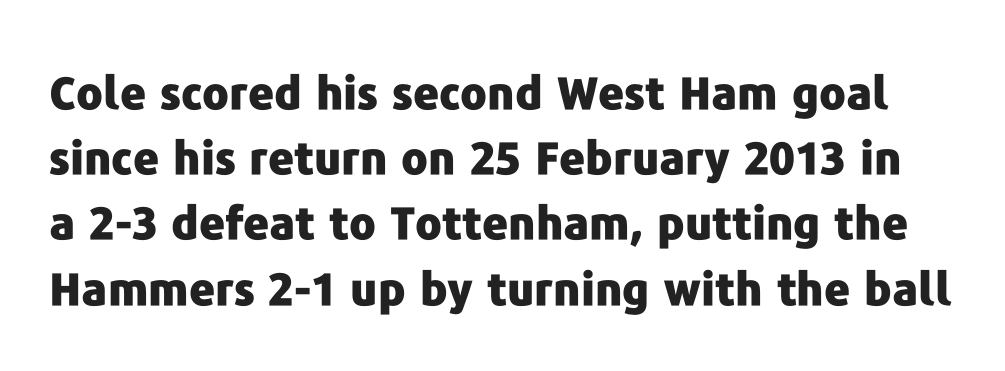
The image shows 45 px heavy sans-serif type, upright; set normal line spacing (1.45x), normal letter spacing, not underlined; low stroke contrast and a medium x-height.
